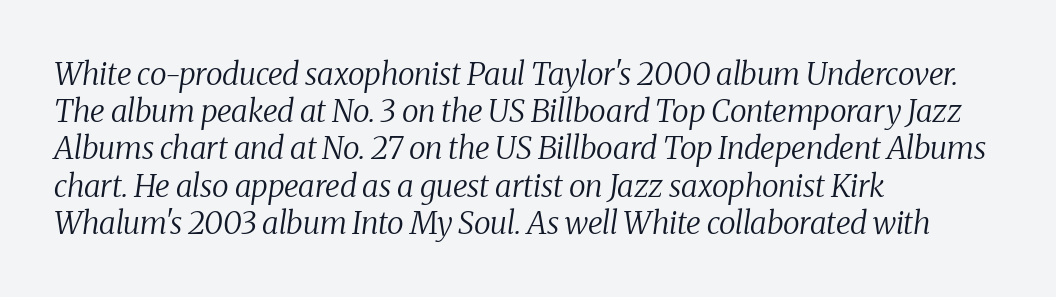
The image shows 31 px regular-weight serif type, italic (leaning right); set left-aligned, line spacing 1.2x, normal letter spacing, not underlined; medium stroke contrast and a medium x-height.
